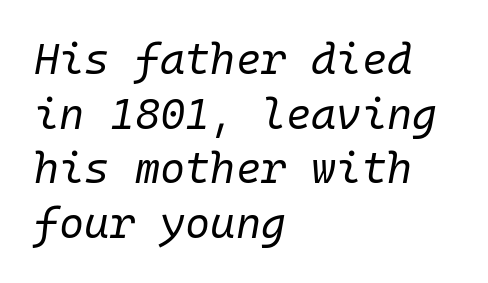
The image shows 43 px regular-weight type, italic (leaning right), monospaced; set left-aligned, normal line spacing (1.27x), normal letter spacing, not underlined; low stroke contrast and a medium x-height.
